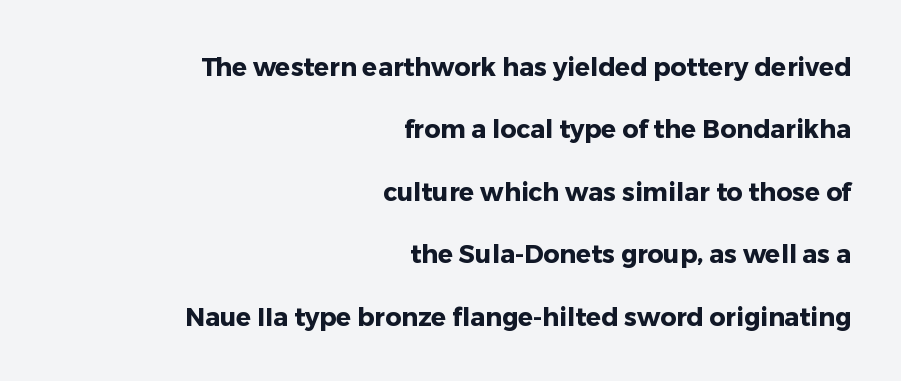
Q: Is the text bold? A: Yes.
Q: Is the text italic (slanted)? A: No, it is upright.
Q: Is the text underlined? A: No.
Q: How is the paragraph aligned? A: Right-aligned.
Q: Is the spacing between letters normal or unusually wide? A: Normal.
Q: Is the spacing between lines tight, normal or loose? A: Loose.
